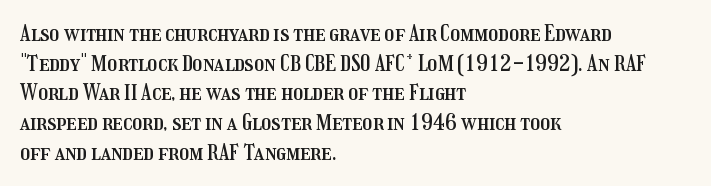
{"italic": "no", "underline": "no", "align": "left", "line_spacing": "normal", "line_spacing_ratio": 1.35, "letter_spacing": "normal", "letter_spacing_em": 0.0, "glyph_px": 22}
